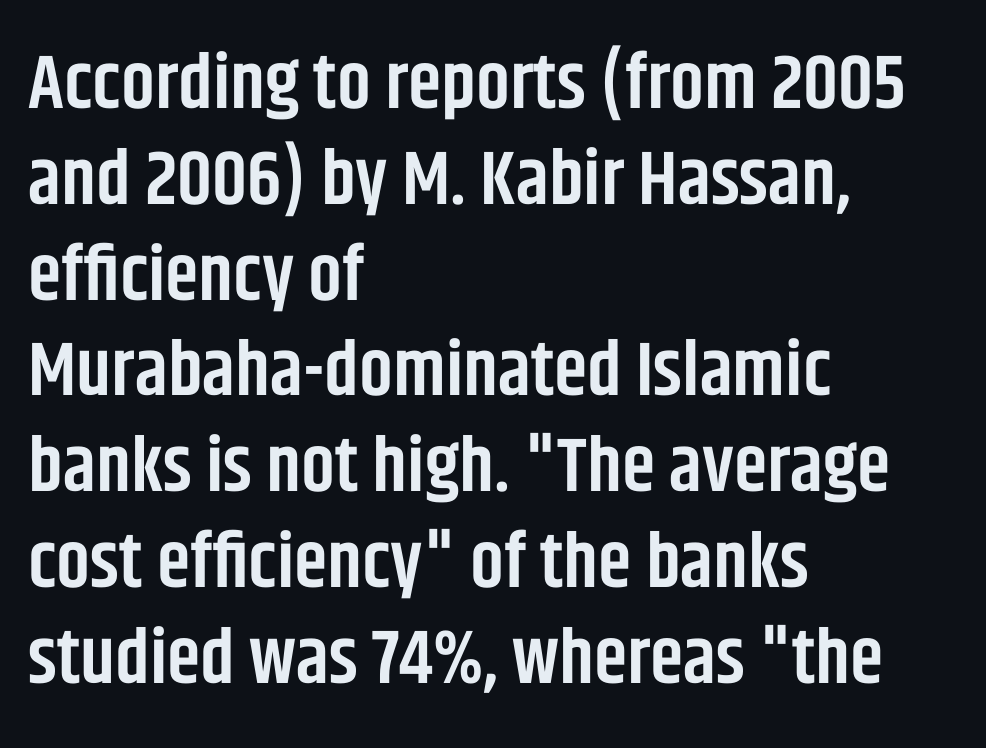
{"serif": "no", "italic": "no", "bold": "semi", "weight": "semibold", "width": "condensed", "stroke_contrast": "low", "x_height": "large", "monospaced": "no", "underline": "no", "align": "left", "line_spacing": "normal", "line_spacing_ratio": 1.26, "letter_spacing": "normal", "letter_spacing_em": 0.0, "glyph_px": 76}
